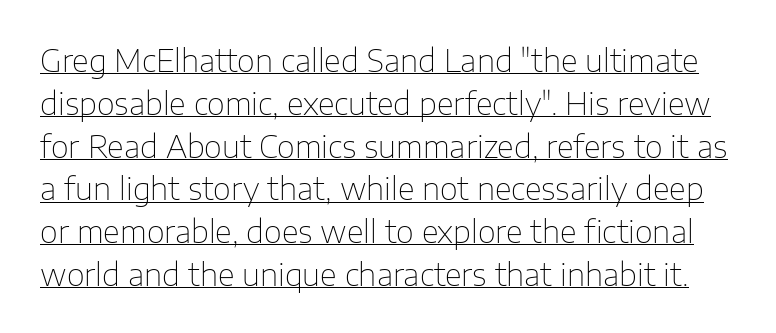
Unbolded letterforms with no extra heft. The line-height multiplier appears to be the usual default. Decoration check: the copy is underlined. Look at the tracking — it's just the regular setting, nothing added. The axis of the letterforms is exactly vertical.
